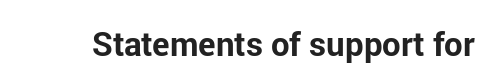
You'd pick this weight for a headline — it's a proper bold. I'd call this a sans setting — the letters go barefoot. The area under the type is left untouched. Spacing verdict: proportional, widths tailored to each character. The line texture is even and compact thanks to regular tracking. These lines were composed using upright roman letters.
